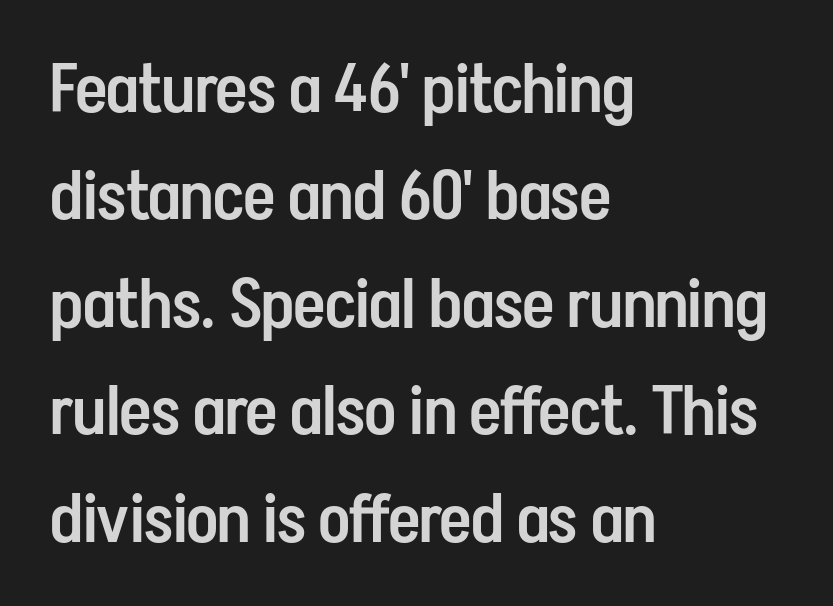
The image shows 68 px semibold, condensed sans-serif type, upright; set left-aligned, normal line spacing (1.58x), normal letter spacing, not underlined; low stroke contrast and a medium x-height.
